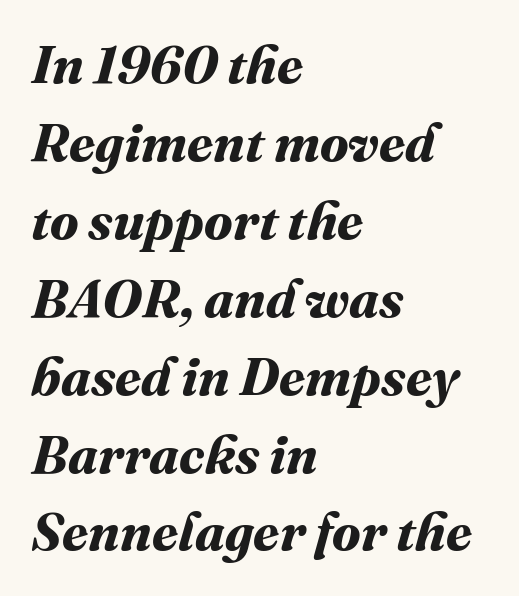
The image shows 53 px bold type; set left-aligned, normal line spacing (1.47x), normal letter spacing, not underlined; medium stroke contrast and a medium x-height.
